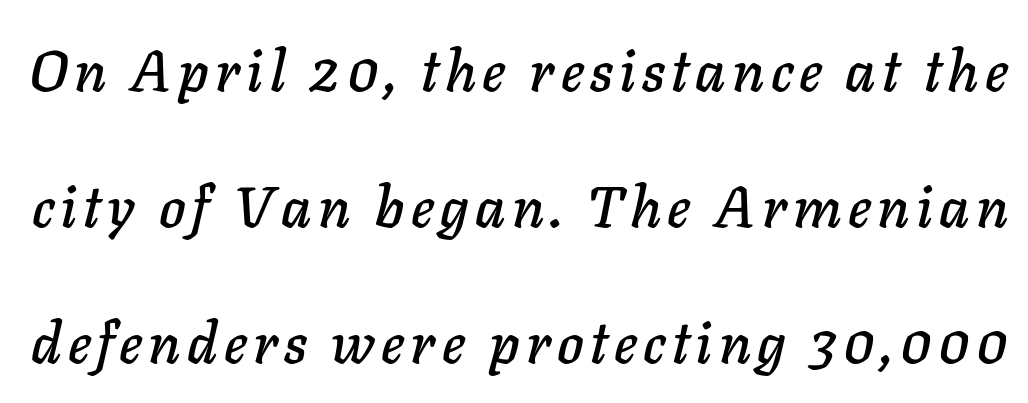
{"italic": "yes", "lean": "right", "slant_degrees": 11, "width": "normal", "stroke_contrast": "low", "x_height": "medium", "monospaced": "no", "underline": "no", "line_spacing": "loose", "line_spacing_ratio": 2.39, "glyph_px": 57}
